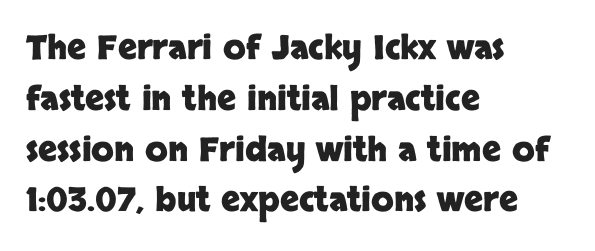
The image shows 33 px heavy sans-serif type, upright; set left-aligned, normal line spacing (1.54x), normal letter spacing, not underlined; low stroke contrast and a large x-height.
